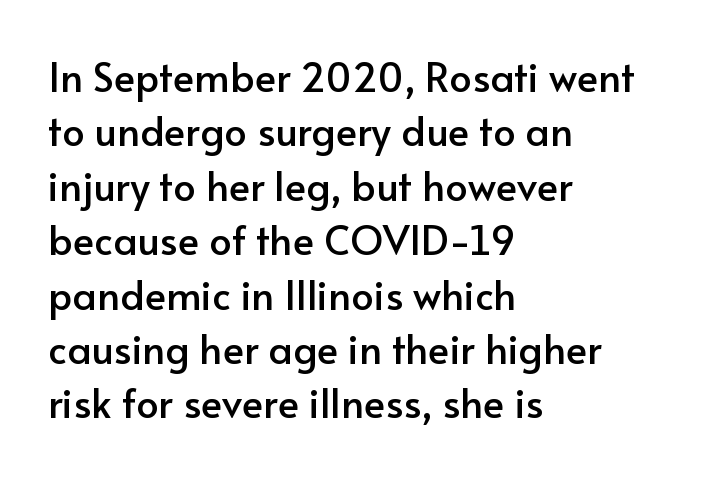
The image shows 40 px sans-serif type, upright; set left-aligned, normal line spacing (1.36x), normal letter spacing, not underlined; low stroke contrast and a small x-height.
